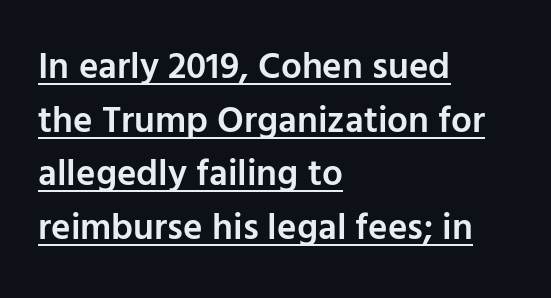
Serifs: no, the terminals of the letterforms are clean. How would I describe the line gaps? Plain and ordinary. The font is running at a semibold setting, under full bold. Standard letterfit; no display-style spreading of the glyphs.
